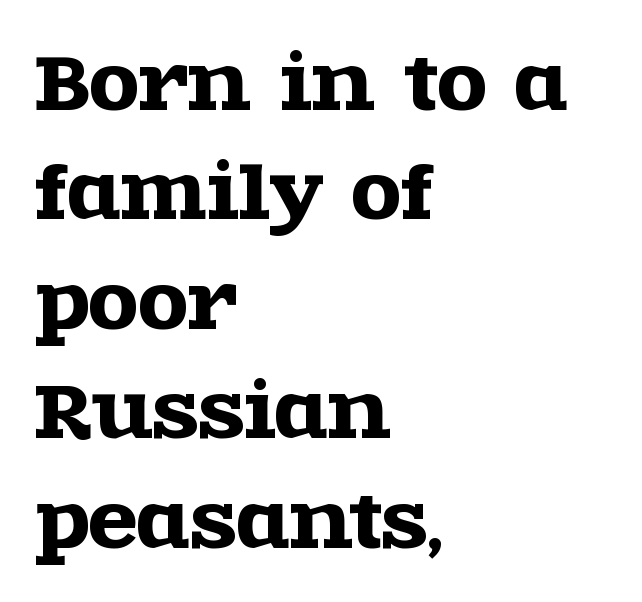
Unmarked baselines from the first word to the last. Upright lettering throughout. A typesetter would call this leading conventional body-copy spacing. A typesetter would call this proportional, since set widths differ per character. The type is set solid horizontally, with unmodified tracking. Typographically, this falls in the serif category.
